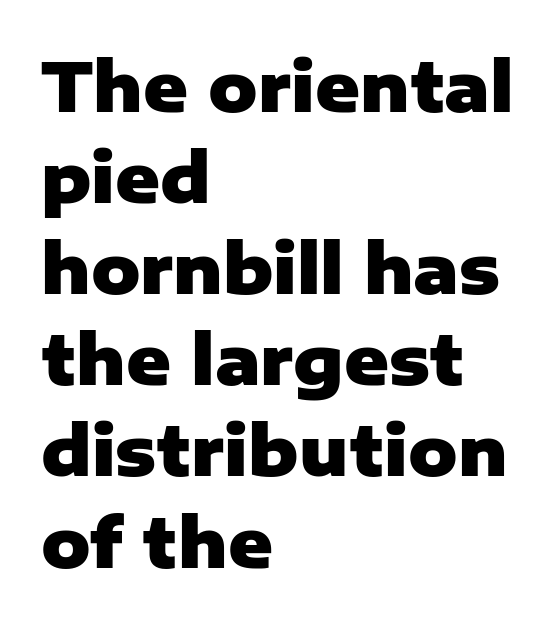
The image shows 68 px heavy sans-serif type, upright; set left-aligned, normal line spacing (1.34x), normal letter spacing, not underlined; low stroke contrast and a medium x-height.
